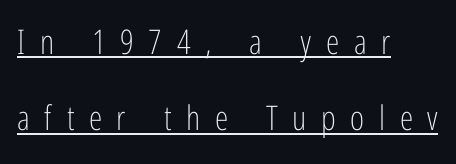
Stroke mass is kept to a normal reading level or below. The text block is weighted toward the left margin, trailing off unevenly rightward. Each new line begins a long way beneath the previous one. These lines were composed using upright roman letters. Are there feet on the stems? There aren't — it's a sans.
